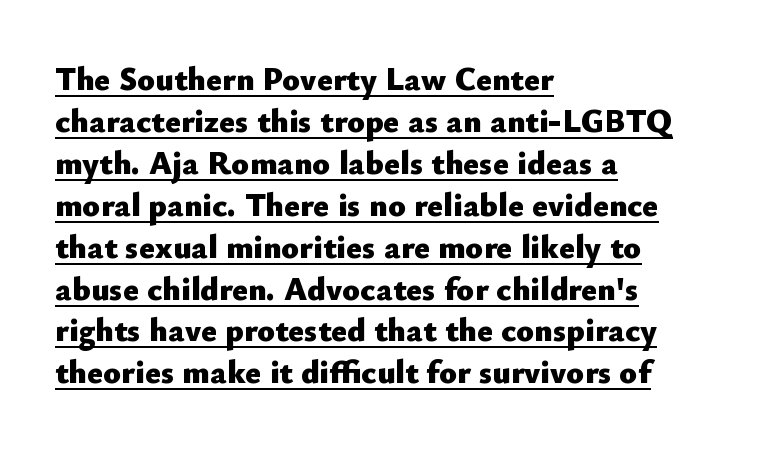
What's the leading like? Ordinary, nothing unusual. A typesetter would call this proportional, since set widths differ per character. A classic flush-left, rag-right setting is used for this passage. Underline: present.
